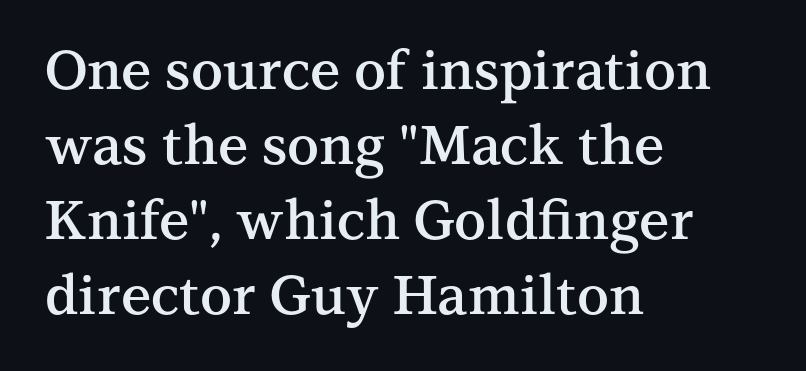
The image shows 54 px semibold serif type, upright; set left-aligned, normal line spacing (1.39x), normal letter spacing, not underlined; medium stroke contrast and a medium x-height.
